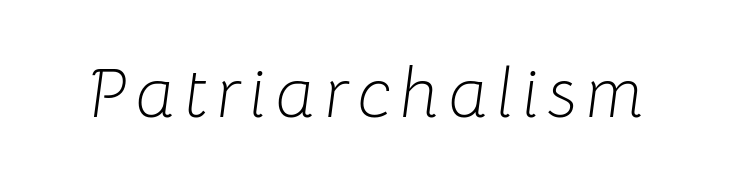
{"italic": "yes", "lean": "right", "slant_degrees": 8, "bold": "no", "weight": "light", "width": "normal", "stroke_contrast": "low", "x_height": "medium", "monospaced": "no", "underline": "no", "glyph_px": 70}
